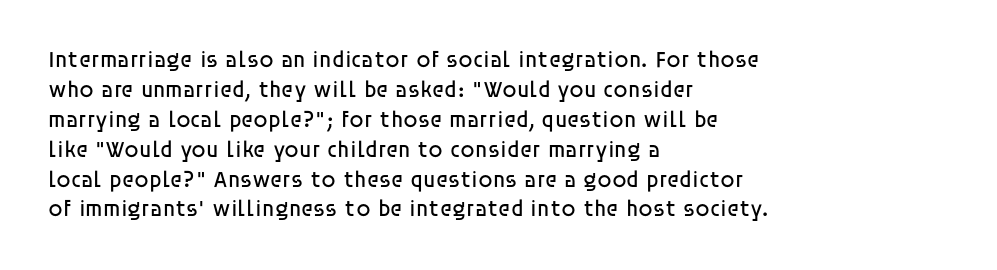
The image shows 23 px text type, upright; set left-aligned, normal line spacing (1.3x), normal letter spacing, not underlined.
